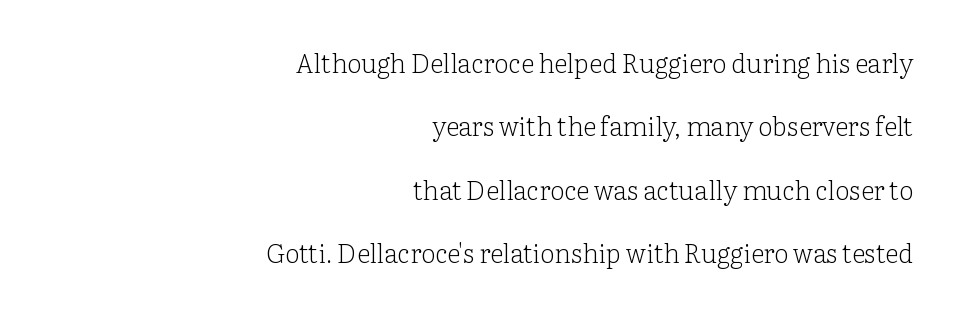
Q: Is the text bold? A: No.
Q: Is the text italic (slanted)? A: No, it is upright.
Q: Is the text underlined? A: No.
Q: How is the paragraph aligned? A: Right-aligned.
Q: Is the spacing between letters normal or unusually wide? A: Normal.
Q: Is the spacing between lines tight, normal or loose? A: Loose.
